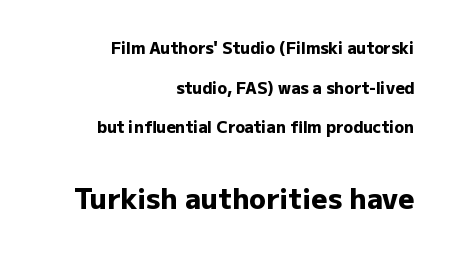
The image shows 28 px heavy sans-serif type, upright; set right-aligned, loose line spacing (2.48x), normal letter spacing, not underlined; the second (bottom) block is 1.75x larger; low stroke contrast and a medium x-height.
